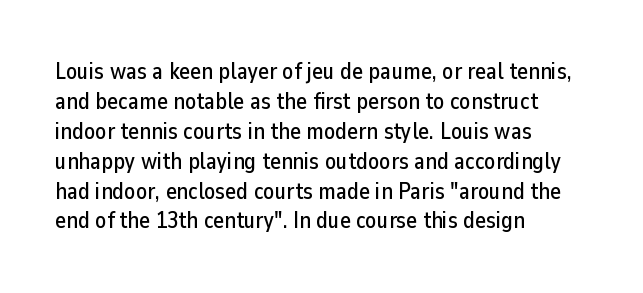
The rendering keeps characters at their native spacing. The string is rendered with underlining switched off. It's the straight-up-and-down kind of type. The paragraph has a hard left edge and a soft right edge. One glance says typical: line gaps are just what's usual.
